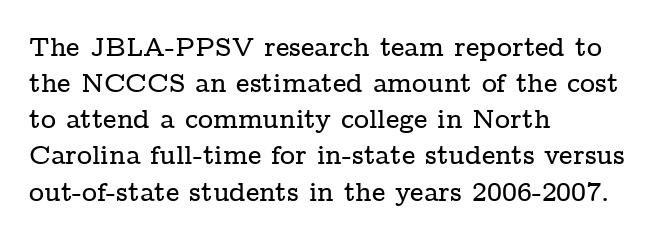
{"italic": "no", "underline": "no", "align": "left", "line_spacing": "normal", "line_spacing_ratio": 1.39, "letter_spacing": "normal", "letter_spacing_em": 0.0, "glyph_px": 26}
